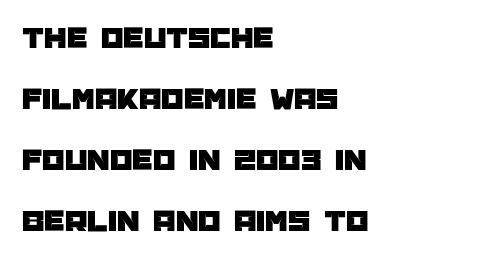
{"serif": "no", "italic": "no", "width": "normal", "stroke_contrast": "low", "x_height": "large", "monospaced": "no", "underline": "no", "align": "left", "line_spacing": "loose", "line_spacing_ratio": 1.91, "letter_spacing": "normal", "letter_spacing_em": 0.0, "glyph_px": 32}
